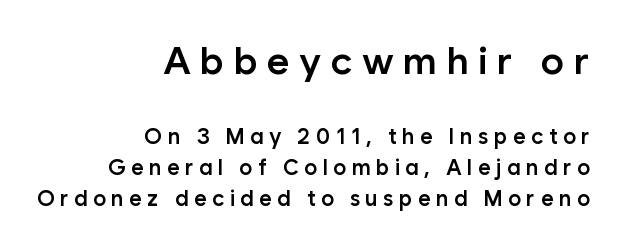
The image shows 39 px semibold sans-serif type, upright; set right-aligned, normal line spacing (1.42x), unusually wide letter spacing (+0.24 em), not underlined; the first (top) block is 1.77x larger; low stroke contrast and a medium x-height.
